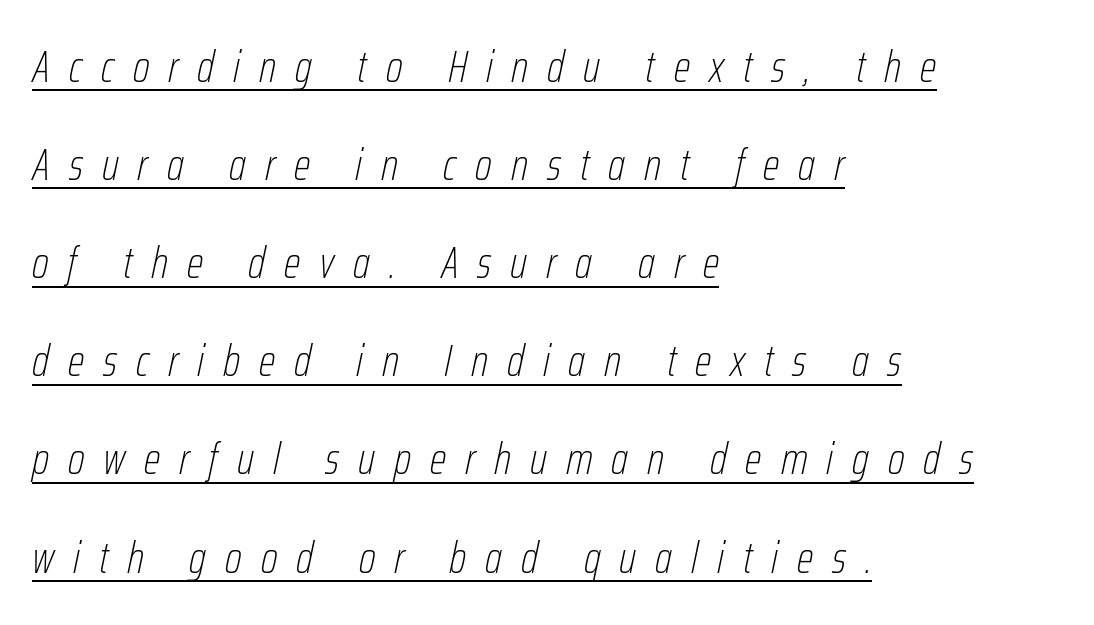
You can tell it's italic because the verticals aren't actually vertical. Layout note: lines flush left. Do the characters align in a grid? No, the font is proportional. If you measured baseline to baseline, you'd find a long distance. Someone cranked the tracking dial way up on this one. Weight: regular or lighter.
